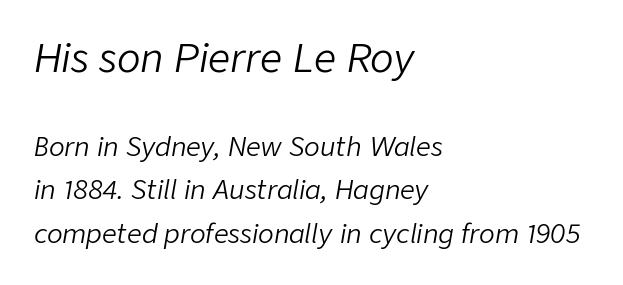
Q: Is the text bold? A: No.
Q: Is the text italic (slanted)? A: Yes, it leans right by about 9 degrees.
Q: Is the text underlined? A: No.
Q: How is the paragraph aligned? A: Left-aligned.
Q: Is the spacing between letters normal or unusually wide? A: Normal.
Q: Is the spacing between lines tight, normal or loose? A: Normal.
Q: Which block of text is set in a larger size, the first (top) or the second (bottom)? A: The first (top) one.
Q: Width (condensed, normal, or wide)? A: Normal.
Q: Stroke contrast? A: Low.
Q: x-height? A: Medium.
Q: Monospaced? A: No.
